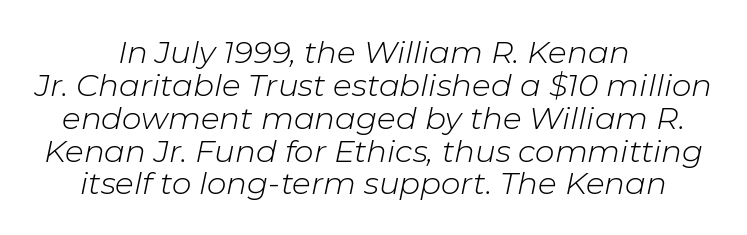
The image shows 31 px light type, italic (leaning right); set centered, tight line spacing (1.06x), normal letter spacing, not underlined; low stroke contrast and a medium x-height.
